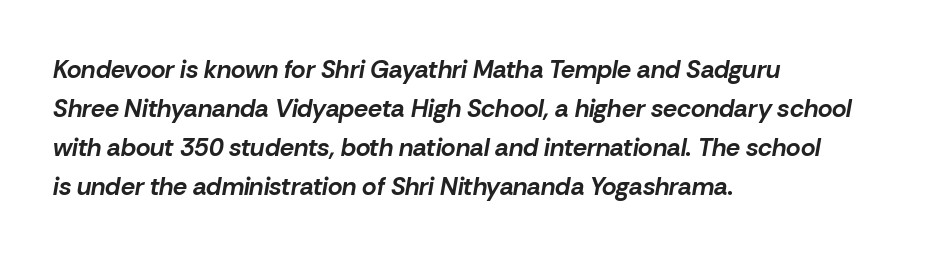
{"italic": "yes", "lean": "right", "slant_degrees": 10, "bold": "yes", "underline": "no", "align": "left", "line_spacing": "normal", "line_spacing_ratio": 1.56, "letter_spacing": "normal", "letter_spacing_em": 0.0, "glyph_px": 25}
